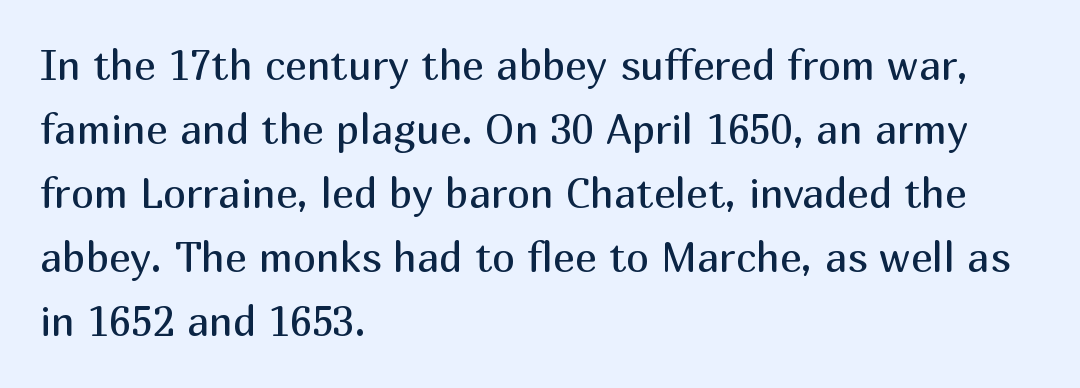
{"serif": "no", "italic": "no", "bold": "no", "weight": "regular", "width": "normal", "stroke_contrast": "medium", "x_height": "medium", "monospaced": "no", "underline": "no", "align": "left", "line_spacing": "normal", "line_spacing_ratio": 1.56, "letter_spacing": "normal", "letter_spacing_em": 0.0, "glyph_px": 41}
